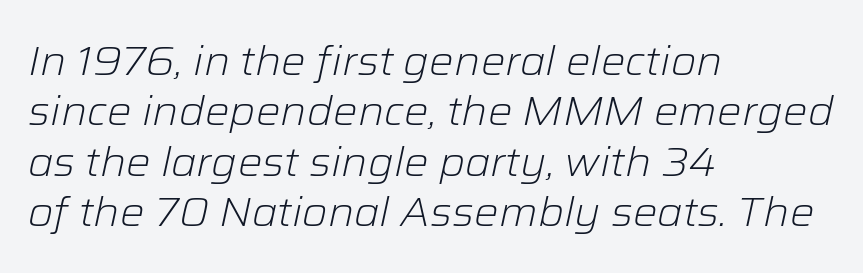
The image shows 41 px light type, italic (leaning right); set left-aligned, line spacing 1.23x, normal letter spacing, not underlined; low stroke contrast and a medium x-height.
